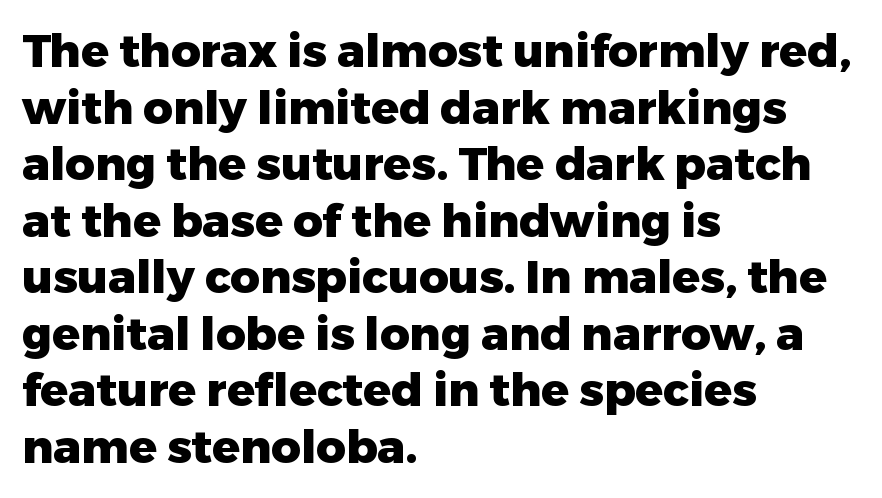
The image shows 46 px heavy sans-serif type, upright; set left-aligned, line spacing 1.23x, normal letter spacing, not underlined; low stroke contrast and a medium x-height.
